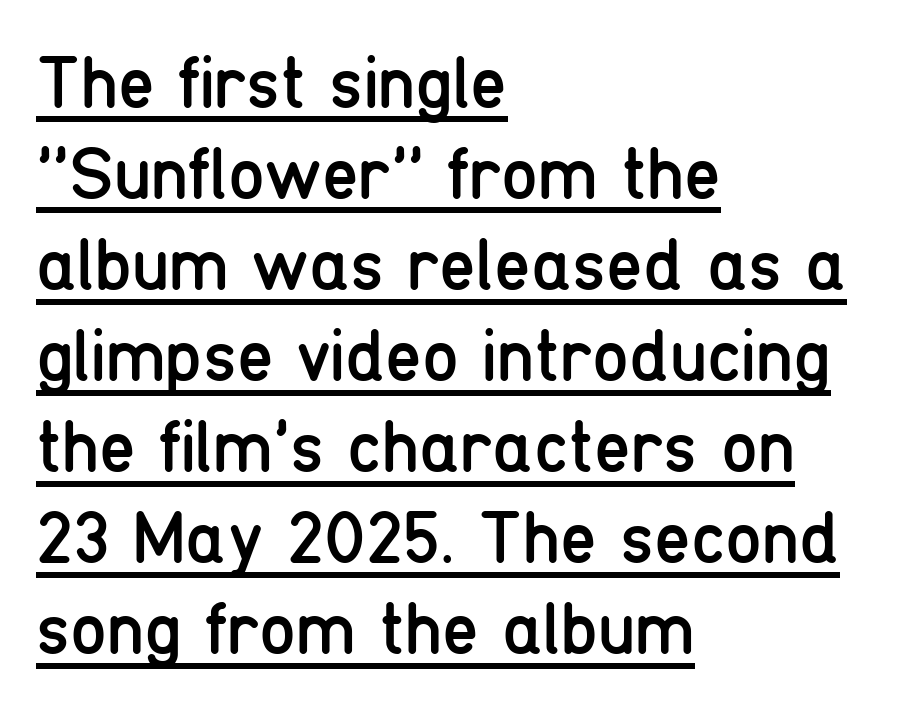
{"serif": "no", "italic": "no", "bold": "no", "weight": "regular", "width": "condensed", "stroke_contrast": "low", "x_height": "medium", "monospaced": "no", "underline": "yes", "align": "left", "line_spacing_ratio": 1.23, "letter_spacing": "normal", "letter_spacing_em": 0.0, "glyph_px": 74}
